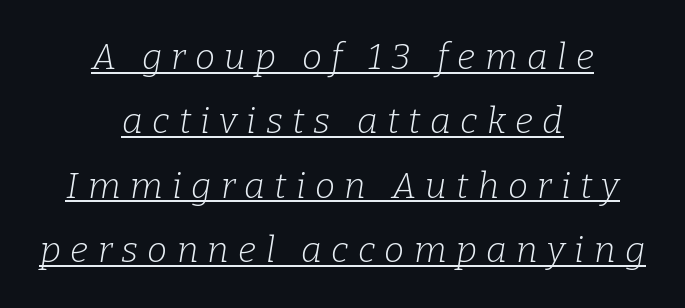
Is this a fixed-width face? No — the glyphs have proportional, varying widths. Each word looks stretched out because of the extra space between its letters. The rendering positions every line midway between the sides. Yep, those are serifs on the letters. Italic? Definitely — the glyphs are oblique. Unbolded letterforms with no extra heft.
